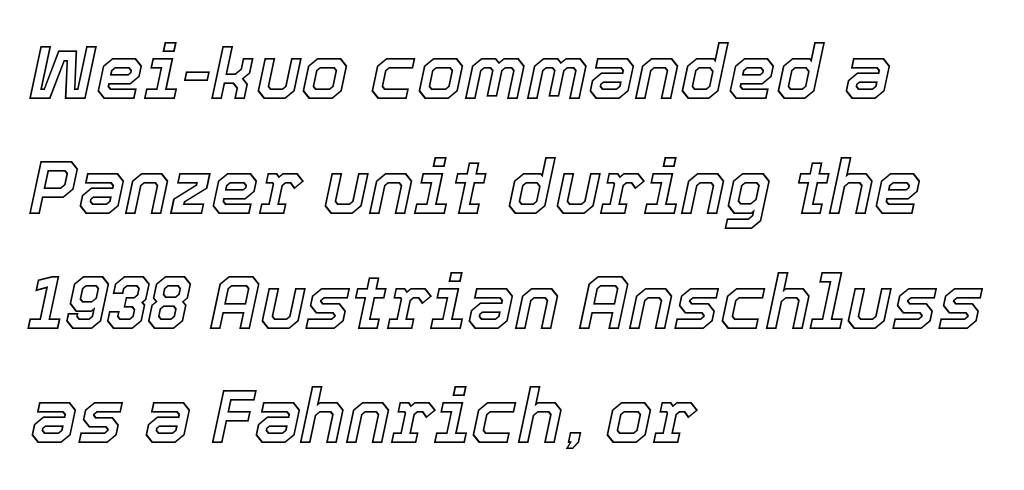
The image shows 76 px text type, italic (leaning right); set left-aligned, normal line spacing (1.51x), normal letter spacing, not underlined; a medium x-height.
